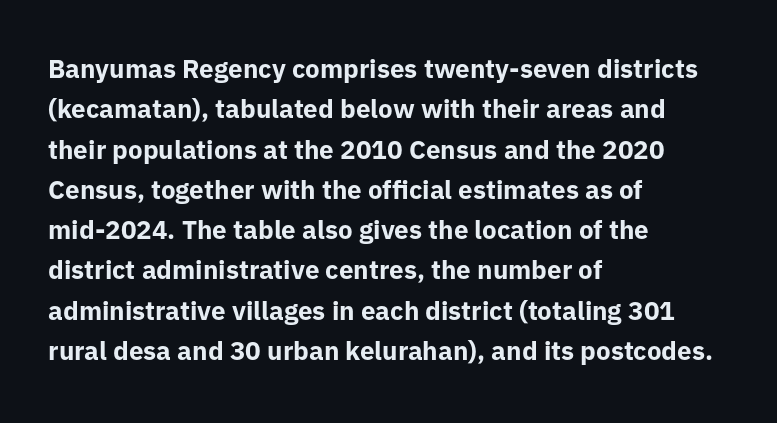
The image shows 26 px bold type, upright; set left-aligned, normal line spacing (1.55x), normal letter spacing, not underlined.
